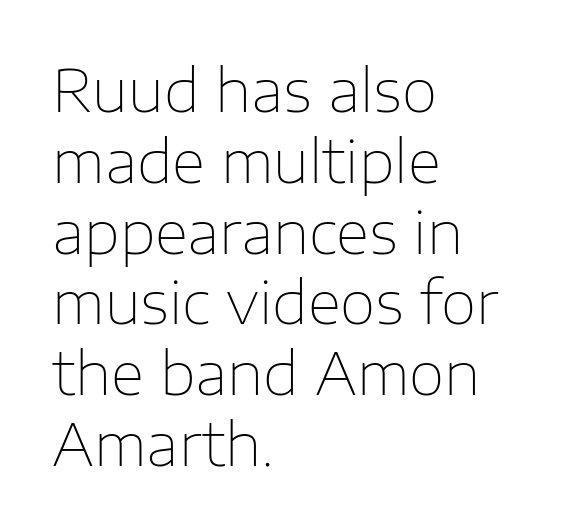
{"serif": "no", "italic": "no", "bold": "no", "weight": "thin", "width": "normal", "stroke_contrast": "low", "x_height": "medium", "monospaced": "no", "underline": "no", "align": "left", "line_spacing_ratio": 1.22, "letter_spacing": "normal", "letter_spacing_em": 0.0, "glyph_px": 58}
